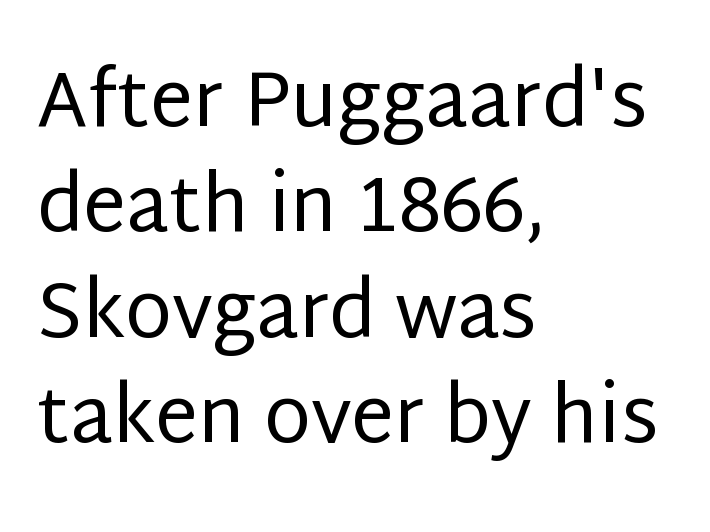
A typesetter would call this leading conventional body-copy spacing. Each letter keeps its own natural width here, so spacing adapts to shape. Posture: upright roman. A bare baseline throughout the passage.
